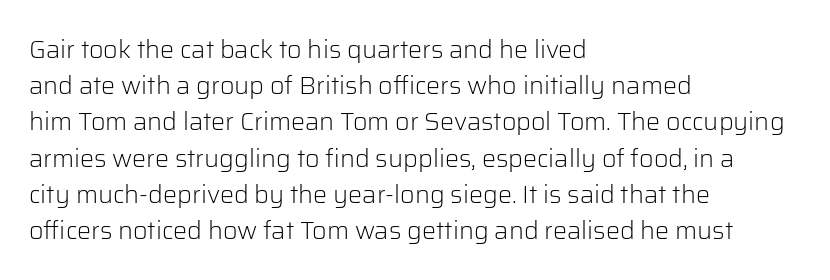
The cut favours lightness, reaching ordinary text weight at its darkest. Left-aligned paragraph, ragged on the right. There is no visible air inserted between adjacent glyphs. Has an underline been added? It has not. Upright lettering throughout. Leading matches the norm, producing a regular column.
